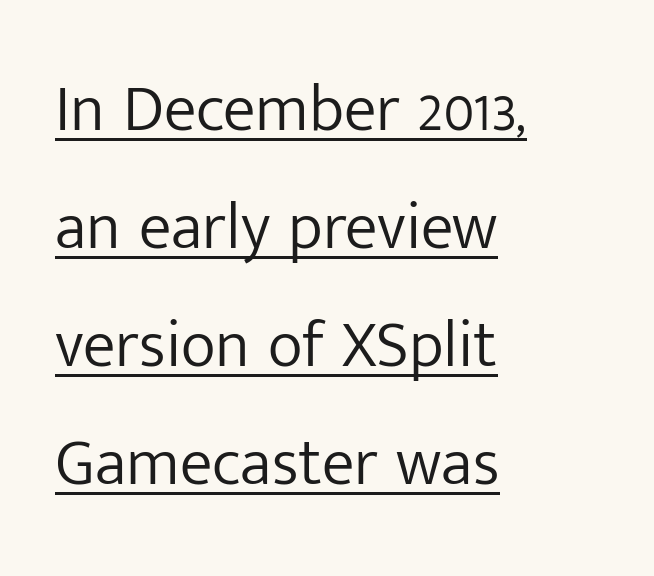
Q: Is the text bold? A: No.
Q: Is the text italic (slanted)? A: No, it is upright.
Q: Is the typeface a serif or a sans-serif typeface? A: Sans-serif.
Q: Is the text underlined? A: Yes.
Q: How is the paragraph aligned? A: Left-aligned.
Q: Is the spacing between letters normal or unusually wide? A: Normal.
Q: Width (condensed, normal, or wide)? A: Normal.
Q: Stroke contrast? A: Low.
Q: x-height? A: Medium.
Q: Monospaced? A: No.
